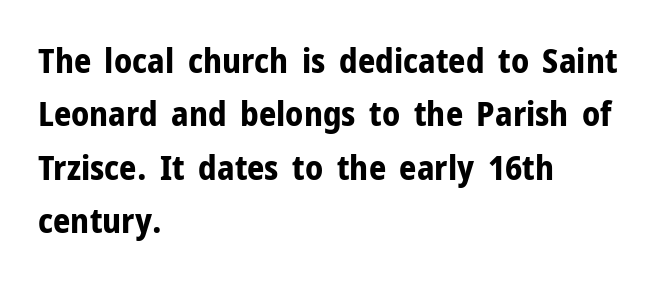
{"serif": "no", "italic": "no", "bold": "yes", "weight": "bold", "width": "normal", "stroke_contrast": "low", "x_height": "medium", "monospaced": "no", "underline": "no", "align": "left", "line_spacing": "normal", "line_spacing_ratio": 1.57, "letter_spacing": "normal", "letter_spacing_em": 0.0, "glyph_px": 34}
